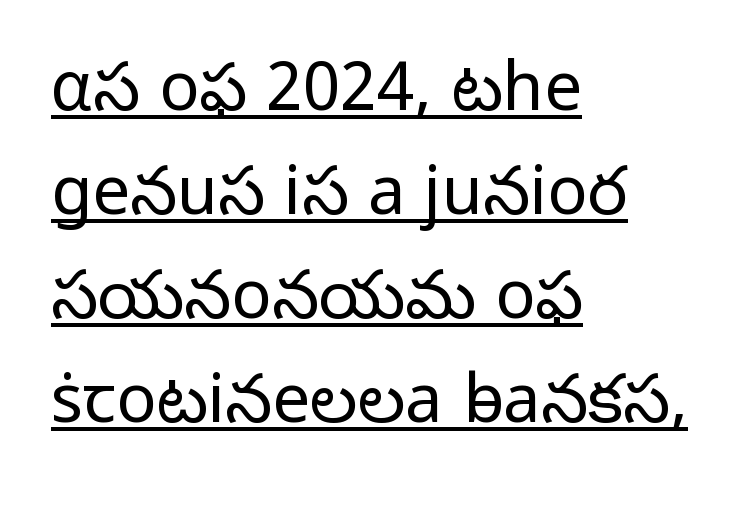
Like a heading marked for emphasis, these lines bear an underscore. These lines were composed using upright roman letters. Every row of glyphs begins at an identical x-position on the left. Nobody touched the tracking dial on this one. Nope, no serifs anywhere on these letters. Interline gaps are of average width in this sample.
